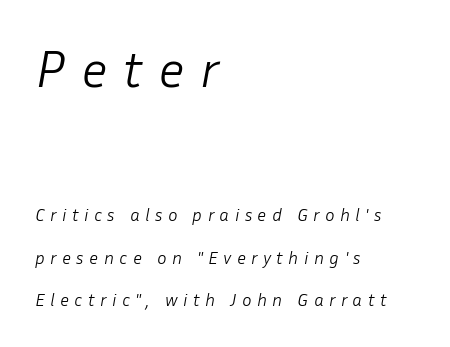
{"italic": "yes", "lean": "right", "slant_degrees": 10, "bold": "no", "weight": "light", "width": "normal", "stroke_contrast": "low", "x_height": "medium", "monospaced": "no", "underline": "no", "align": "left", "line_spacing": "loose", "line_spacing_ratio": 2.37, "letter_spacing": "wide", "letter_spacing_em": 0.3, "larger_block": "first", "size_ratio": 2.94, "glyph_px": 53}
